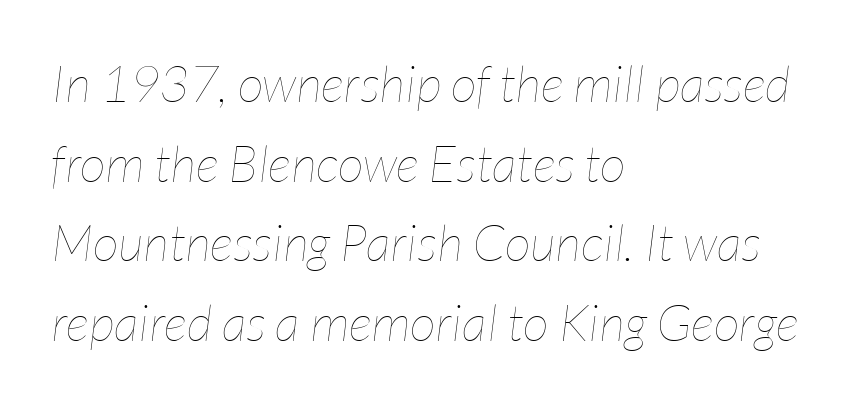
Q: Is the text bold? A: No.
Q: Is the text italic (slanted)? A: Yes, it leans right by about 7 degrees.
Q: Is the text underlined? A: No.
Q: How is the paragraph aligned? A: Left-aligned.
Q: Is the spacing between letters normal or unusually wide? A: Normal.
Q: Is the spacing between lines tight, normal or loose? A: Normal.
Q: Width (condensed, normal, or wide)? A: Condensed.
Q: Stroke contrast? A: Low.
Q: x-height? A: Medium.
Q: Monospaced? A: No.
